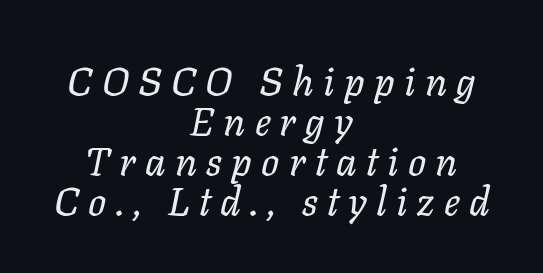
Stem width sits at or under what a default text font uses. Looks like regular typesetting: each glyph gets only the width it needs. Is the block centered? Yes — each line is placed symmetrically about the middle. Type without underlining. The passage shown stacks its lines with hardly any gap. The specimen reads as italic at a glance.
